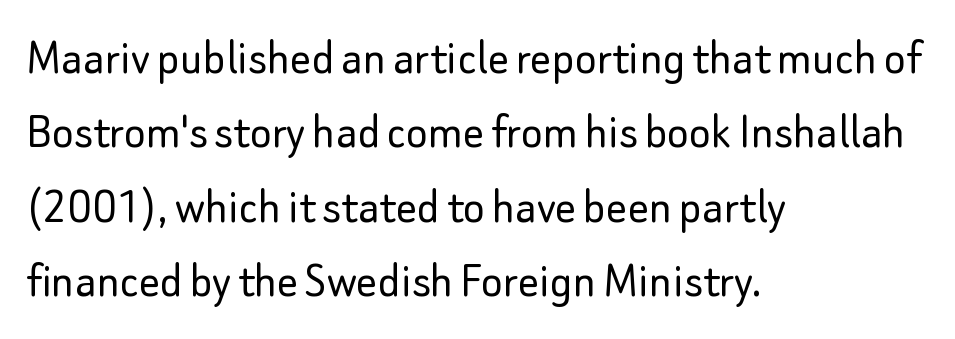
I'd call this a sans setting — the letters go barefoot. The face used here is proportionally spaced, like ordinary book or web type. The baseline area is clear. Layout note: lines flush left.
